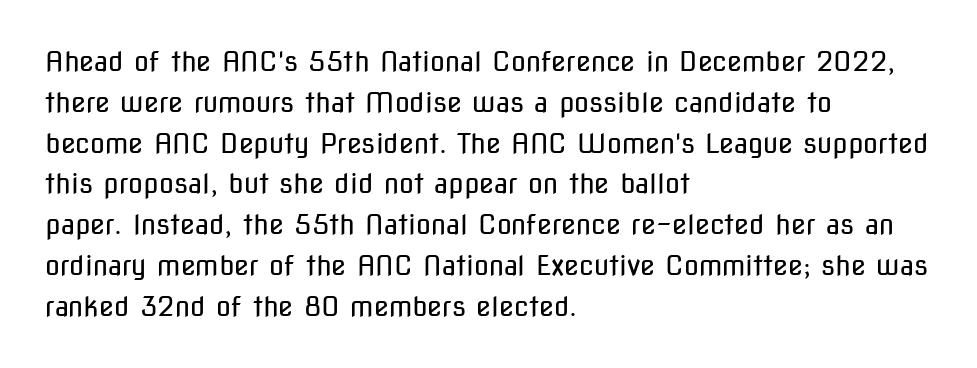
The passage shown stacks its lines at a standard gap. Plain, unruled lines of type. Summary of weight: not heavy and not bold. The rendering keeps characters at their native spacing. Notice how the stems are strictly vertical — no italics here.
